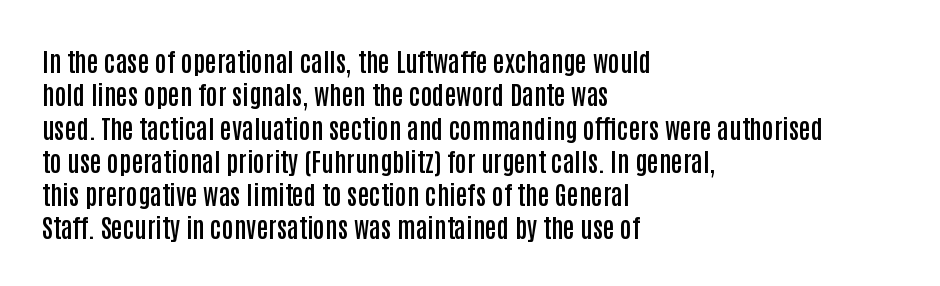
The line texture is even and compact thanks to regular tracking. Tall strokes in this sample are plumb rather than angled. The paragraph shown leans on its left margin. The strip under each line holds only bare page.
